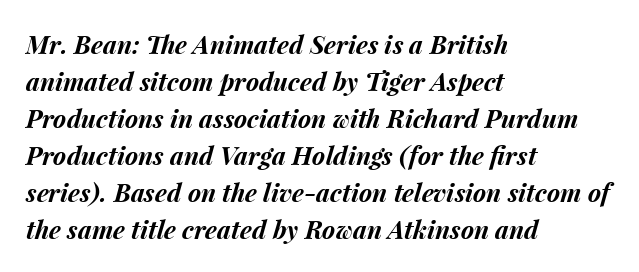
The image shows 25 px bold type, italic (leaning right); set left-aligned, normal line spacing (1.48x), normal letter spacing, not underlined.
